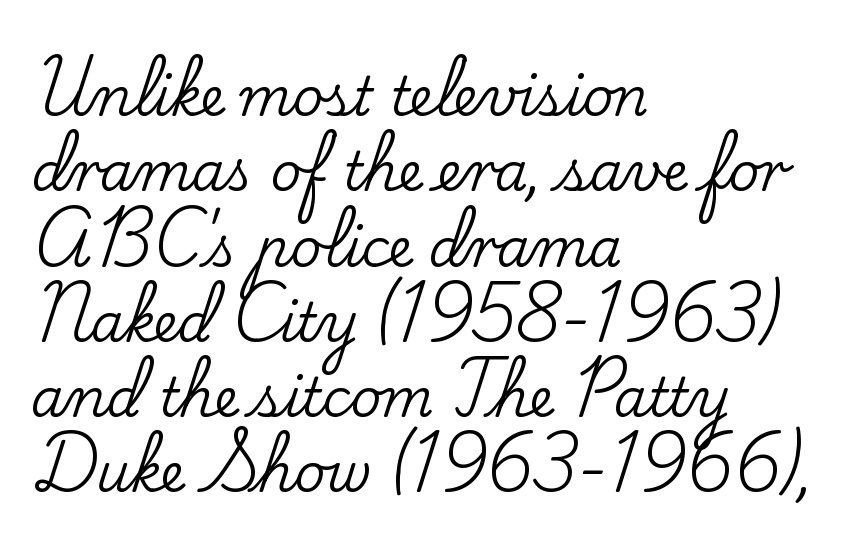
Q: Is the text italic (slanted)? A: Yes.
Q: Is the typeface a serif or a sans-serif typeface? A: Serif.
Q: Is the text underlined? A: No.
Q: How is the paragraph aligned? A: Left-aligned.
Q: Is the spacing between letters normal or unusually wide? A: Normal.
Q: Is the spacing between lines tight, normal or loose? A: Normal.
Q: Width (condensed, normal, or wide)? A: Normal.
Q: Stroke contrast? A: Low.
Q: x-height? A: Small.
Q: Monospaced? A: No.
